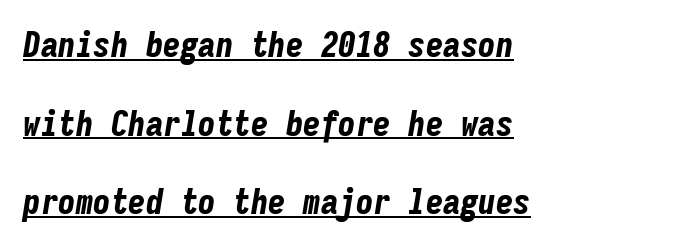
{"italic": "yes", "lean": "right", "slant_degrees": 9, "bold": "yes", "weight": "bold", "width": "condensed", "stroke_contrast": "low", "x_height": "medium", "monospaced": "yes", "underline": "yes", "align": "left", "line_spacing": "loose", "line_spacing_ratio": 2.25, "letter_spacing": "normal", "letter_spacing_em": 0.0, "glyph_px": 35}
